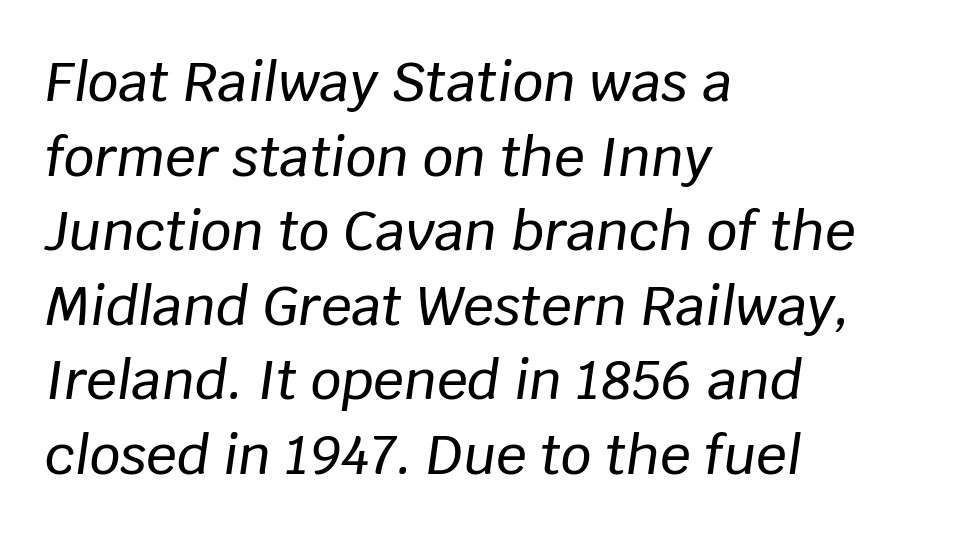
Q: Is the text italic (slanted)? A: Yes, it leans right by about 8 degrees.
Q: Is the text underlined? A: No.
Q: How is the paragraph aligned? A: Left-aligned.
Q: Is the spacing between letters normal or unusually wide? A: Normal.
Q: Is the spacing between lines tight, normal or loose? A: Normal.
Q: Width (condensed, normal, or wide)? A: Normal.
Q: Stroke contrast? A: Low.
Q: x-height? A: Large.
Q: Monospaced? A: No.
